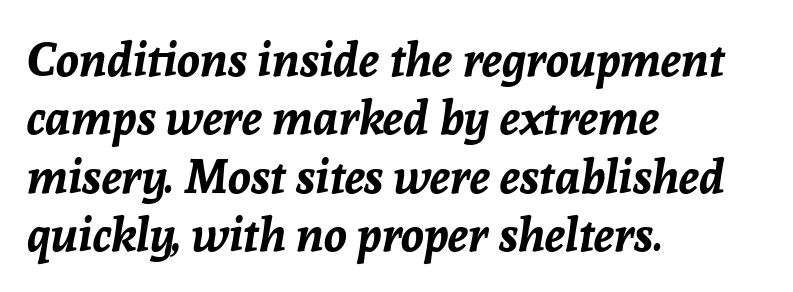
The image shows 47 px bold type, italic (leaning right); set left-aligned, line spacing 1.24x, normal letter spacing, not underlined; low stroke contrast and a medium x-height.
